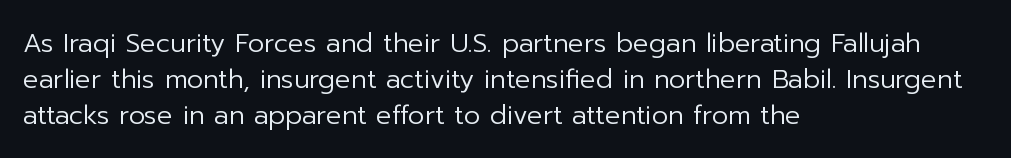
The characters are drawn with everyday or finer stroke widths. Line beginnings align vertically; line endings do not. Rule under the text: the space is simply empty. Words appear dense and cohesive because spacing is normal. Whoever set this chose a conventional vertical rhythm. Rendered with straight, roman letterforms.
